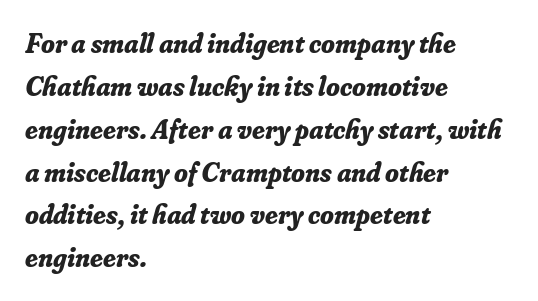
{"serif": "yes", "italic": "yes", "lean": "right", "slant_degrees": 16, "bold": "yes", "weight": "bold", "width": "normal", "stroke_contrast": "low", "x_height": "small", "monospaced": "no", "underline": "no", "align": "left", "line_spacing": "normal", "line_spacing_ratio": 1.53, "letter_spacing": "normal", "letter_spacing_em": 0.0, "glyph_px": 28}
